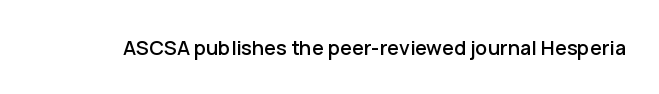
Q: Is the text italic (slanted)? A: No, it is upright.
Q: Is the text underlined? A: No.
Q: Is the spacing between letters normal or unusually wide? A: Normal.
